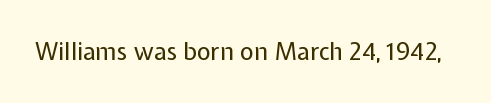
{"italic": "no", "bold": "no", "underline": "no", "letter_spacing": "normal", "letter_spacing_em": 0.0, "glyph_px": 24}
